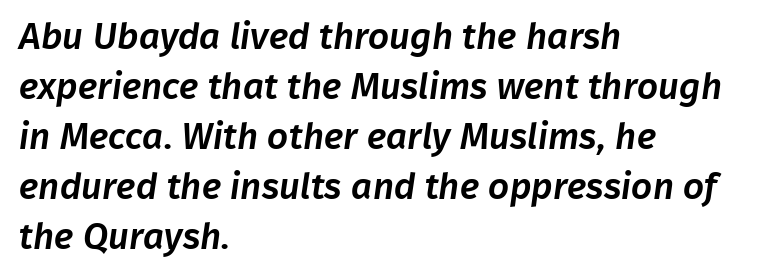
The image shows 37 px sans-serif type; set left-aligned, normal line spacing (1.35x), normal letter spacing, not underlined; low stroke contrast and a medium x-height.
